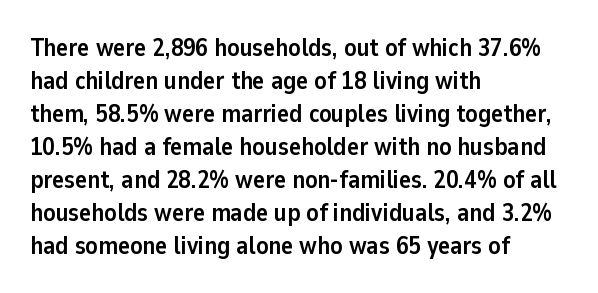
Q: Is the text bold? A: Yes.
Q: Is the text italic (slanted)? A: No, it is upright.
Q: Is the text underlined? A: No.
Q: How is the paragraph aligned? A: Left-aligned.
Q: Is the spacing between letters normal or unusually wide? A: Normal.
Q: Is the spacing between lines tight, normal or loose? A: Normal.
